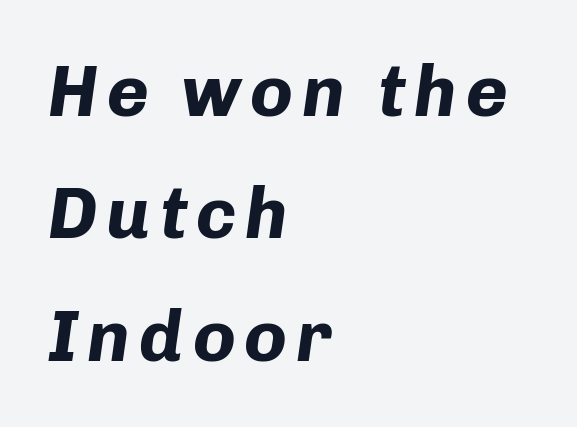
A normal amount of white space separates one row of letters from the next. Varying glyph widths throughout — classic text-font behaviour. Line starts are locked; line ends wander. Chunky letters — that's bold for sure.
